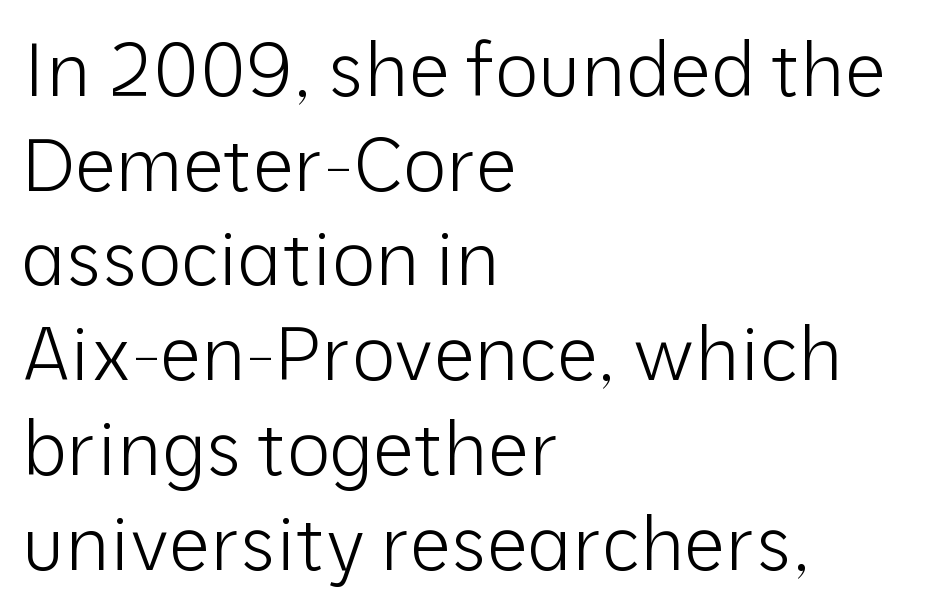
The image shows 74 px light sans-serif type, upright; set left-aligned, normal line spacing (1.28x), normal letter spacing, not underlined; low stroke contrast and a medium x-height.
